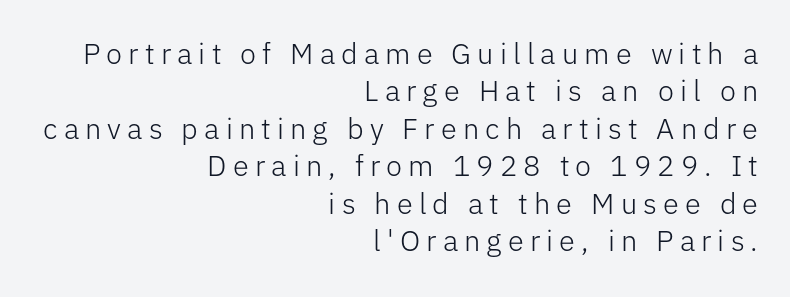
Q: Is the text bold? A: No.
Q: Is the text italic (slanted)? A: No, it is upright.
Q: Is the typeface a serif or a sans-serif typeface? A: Sans-serif.
Q: Is the text underlined? A: No.
Q: How is the paragraph aligned? A: Right-aligned.
Q: Is the spacing between letters normal or unusually wide? A: Unusually wide.
Q: Is the spacing between lines tight, normal or loose? A: Normal.
Q: Width (condensed, normal, or wide)? A: Normal.
Q: Stroke contrast? A: Low.
Q: x-height? A: Medium.
Q: Monospaced? A: No.
